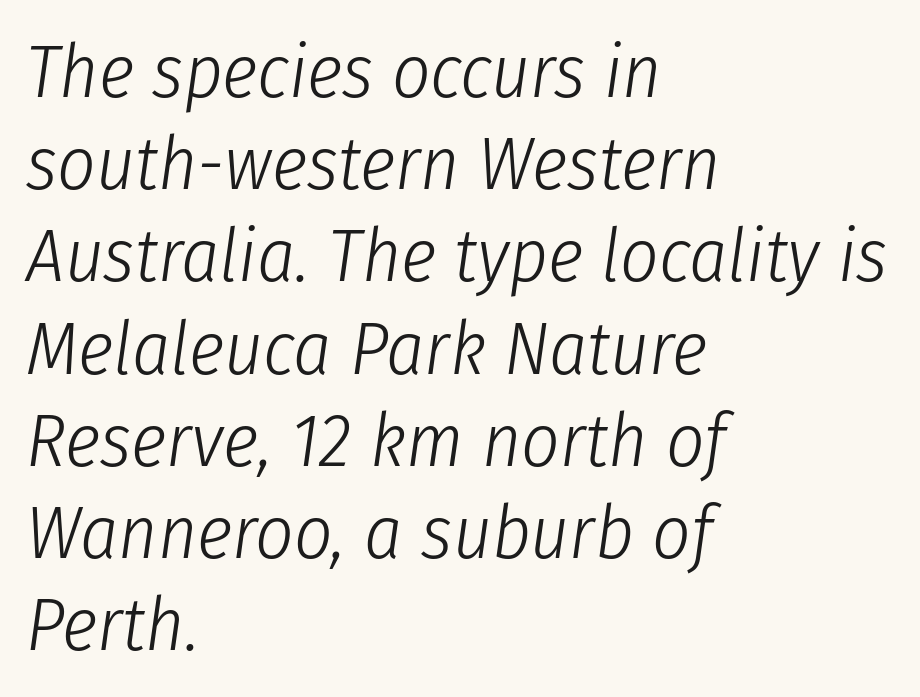
Q: Is the text bold? A: No.
Q: Is the text italic (slanted)? A: Yes, it leans right by about 8 degrees.
Q: Is the text underlined? A: No.
Q: How is the paragraph aligned? A: Left-aligned.
Q: Is the spacing between letters normal or unusually wide? A: Normal.
Q: Width (condensed, normal, or wide)? A: Condensed.
Q: Stroke contrast? A: Low.
Q: x-height? A: Medium.
Q: Monospaced? A: No.
